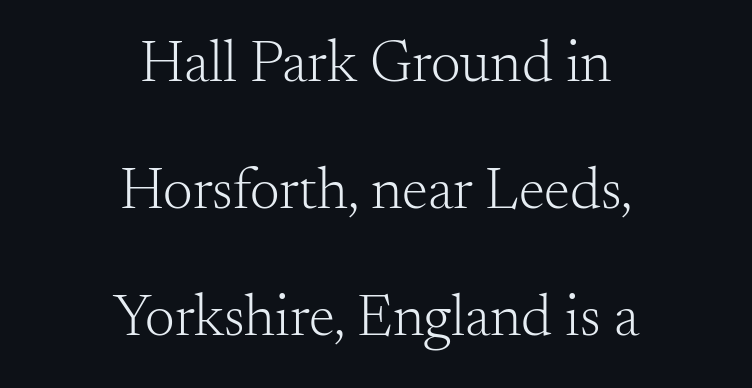
Summary of vertical rhythm: relaxed, with wide interline spacing. There is no visible air inserted between adjacent glyphs. Posture: straight, roman, zero tilt. The letters carry serifs — small finishing strokes at the ends of their stems.
